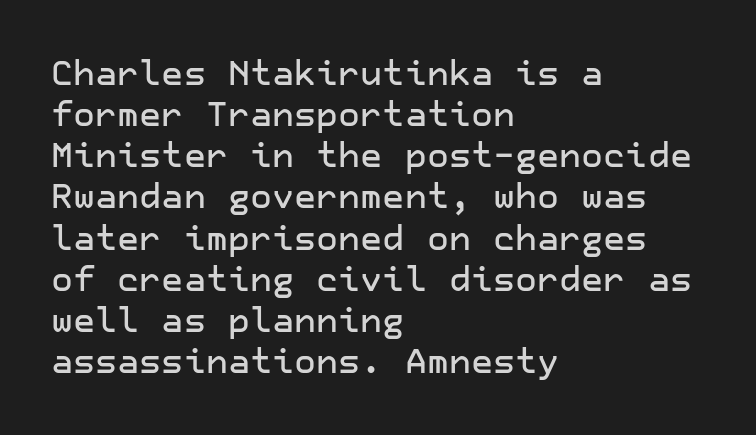
The image shows 34 px sans-serif type, upright; set left-aligned, line spacing 1.21x, normal letter spacing, not underlined; low stroke contrast and a medium x-height.
